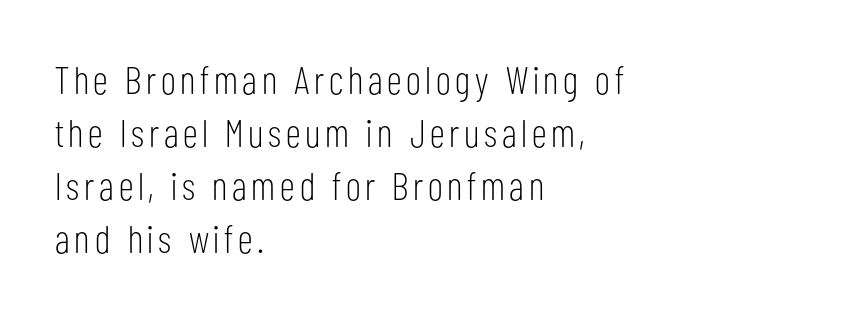
{"serif": "no", "italic": "no", "bold": "no", "weight": "light", "width": "condensed", "stroke_contrast": "low", "x_height": "medium", "monospaced": "no", "underline": "no", "align": "left", "line_spacing": "normal", "line_spacing_ratio": 1.36, "glyph_px": 39}
